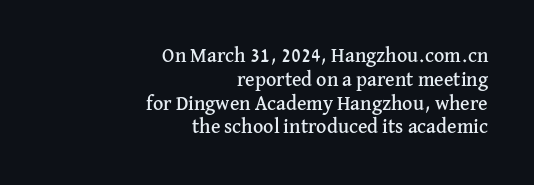
Q: Is the text italic (slanted)? A: No, it is upright.
Q: Is the text underlined? A: No.
Q: How is the paragraph aligned? A: Right-aligned.
Q: Is the spacing between letters normal or unusually wide? A: Normal.
